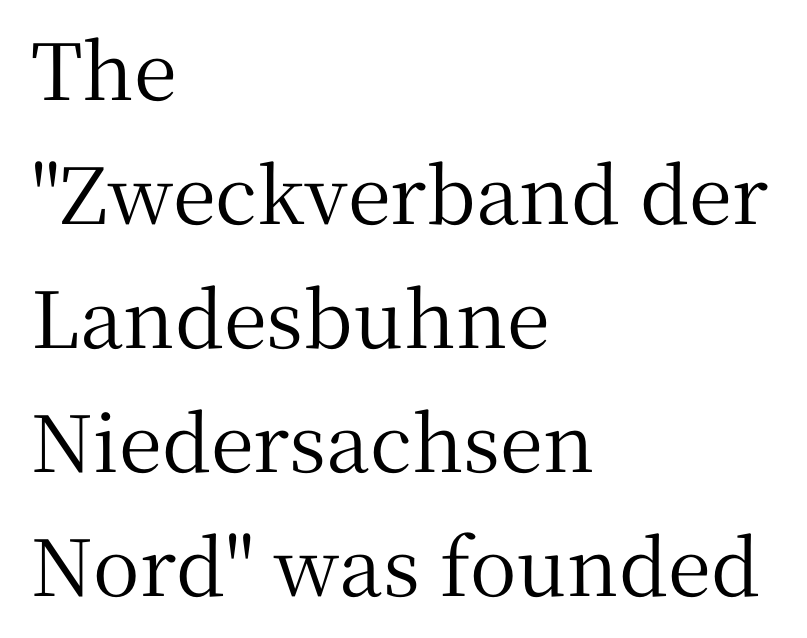
Successive baselines arrive at the customary interval. The face used here is proportionally spaced, like ordinary book or web type. Type without underlining. No italicization has been applied; the sample stays upright. Letterform terminals end in serifs throughout the passage.
